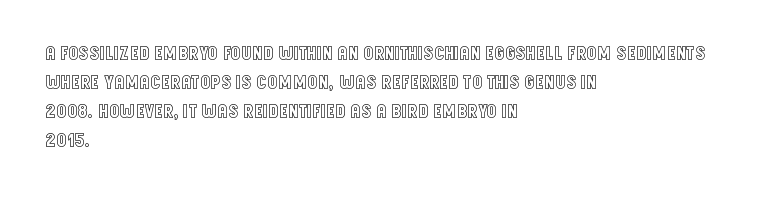
Rows of type keep a routine distance in the vertical direction. Is the block centered? No — it sits flush against the left margin. No italicization has been applied; the sample stays upright. Letters rest on an invisible, unmarked baseline.
